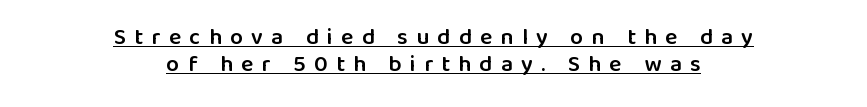
Q: Is the text bold? A: Semi-bold.
Q: Is the text italic (slanted)? A: No, it is upright.
Q: Is the text underlined? A: Yes.
Q: How is the paragraph aligned? A: Centered.
Q: Is the spacing between letters normal or unusually wide? A: Unusually wide.
